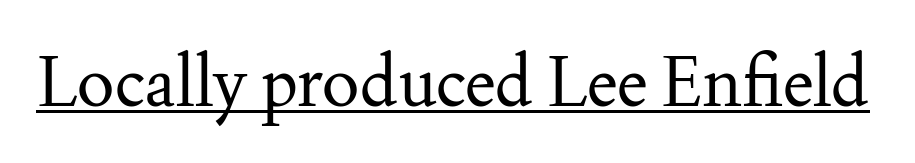
{"serif": "yes", "italic": "no", "bold": "no", "weight": "regular", "width": "normal", "stroke_contrast": "medium", "x_height": "small", "monospaced": "no", "underline": "yes", "letter_spacing": "normal", "letter_spacing_em": 0.0, "glyph_px": 70}
